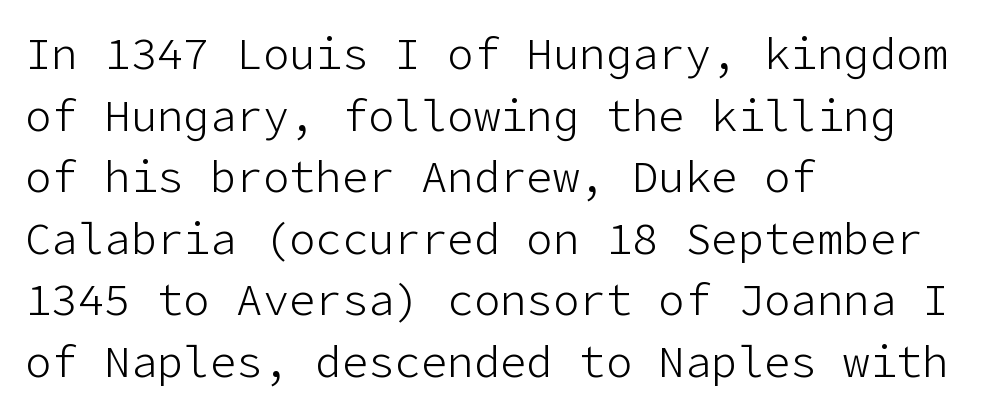
Q: Is the text bold? A: No.
Q: Is the text italic (slanted)? A: No, it is upright.
Q: Is the typeface a serif or a sans-serif typeface? A: Sans-serif.
Q: Is the text underlined? A: No.
Q: How is the paragraph aligned? A: Left-aligned.
Q: Is the spacing between letters normal or unusually wide? A: Normal.
Q: Is the spacing between lines tight, normal or loose? A: Normal.
Q: Width (condensed, normal, or wide)? A: Normal.
Q: Stroke contrast? A: Low.
Q: x-height? A: Medium.
